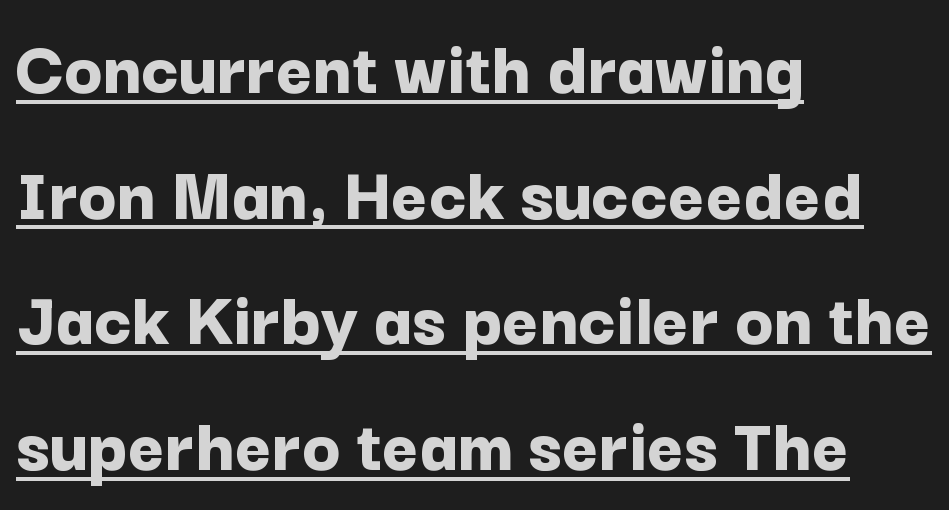
{"serif": "no", "italic": "no", "bold": "yes", "weight": "bold", "width": "normal", "stroke_contrast": "low", "x_height": "medium", "monospaced": "no", "underline": "yes", "align": "left", "line_spacing": "normal", "line_spacing_ratio": 1.59, "letter_spacing": "normal", "letter_spacing_em": 0.0, "glyph_px": 79}
